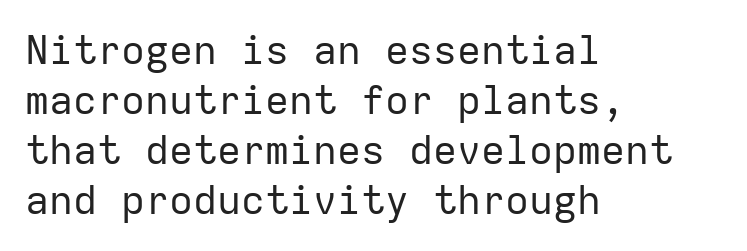
{"serif": "no", "italic": "no", "bold": "no", "weight": "regular", "width": "normal", "stroke_contrast": "low", "x_height": "medium", "monospaced": "yes", "underline": "no", "align": "left", "line_spacing": "normal", "line_spacing_ratio": 1.25, "letter_spacing": "normal", "letter_spacing_em": 0.0, "glyph_px": 40}
